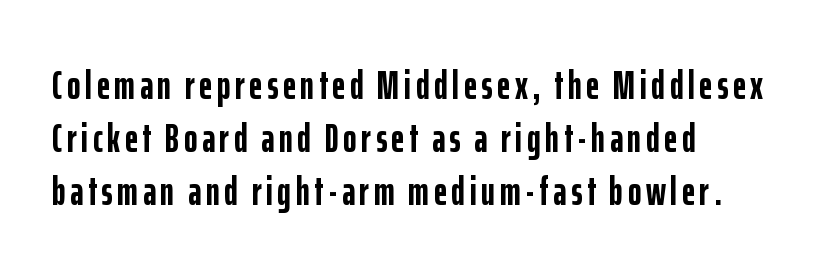
The image shows 41 px semibold, condensed sans-serif type, upright; set left-aligned, normal line spacing (1.29x), not underlined; low stroke contrast and a medium x-height.
